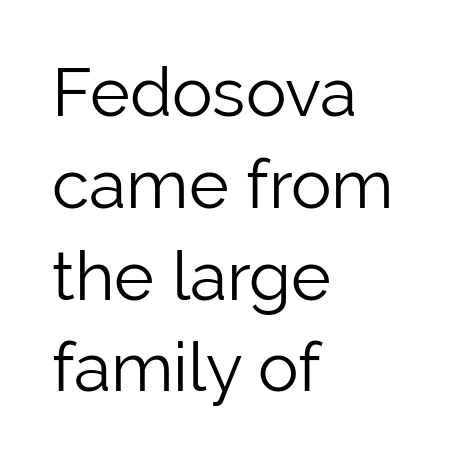
{"serif": "no", "italic": "no", "bold": "no", "weight": "light", "width": "normal", "stroke_contrast": "low", "x_height": "medium", "monospaced": "no", "underline": "no", "align": "left", "line_spacing": "normal", "line_spacing_ratio": 1.35, "letter_spacing": "normal", "letter_spacing_em": 0.0, "glyph_px": 68}
